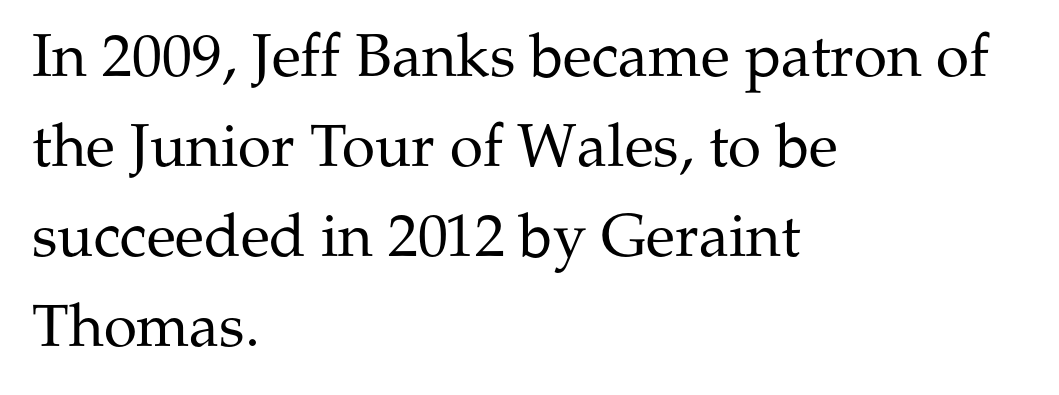
{"serif": "yes", "italic": "no", "bold": "no", "weight": "regular", "width": "normal", "stroke_contrast": "medium", "x_height": "medium", "monospaced": "no", "underline": "no", "align": "left", "line_spacing": "normal", "line_spacing_ratio": 1.5, "letter_spacing": "normal", "letter_spacing_em": 0.0, "glyph_px": 60}
